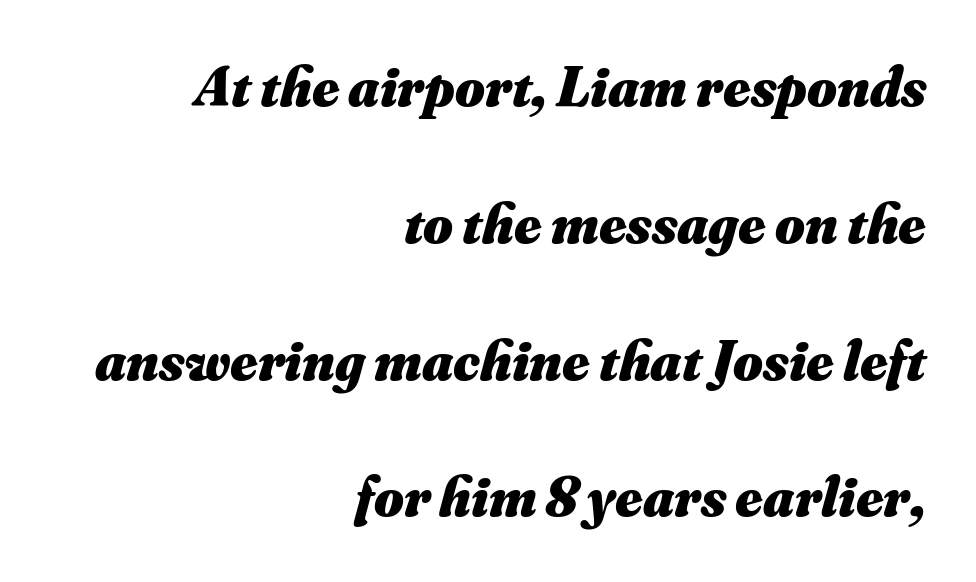
Q: Is the text bold? A: Yes.
Q: Is the text italic (slanted)? A: Yes, it leans right by about 16 degrees.
Q: Is the text underlined? A: No.
Q: How is the paragraph aligned? A: Right-aligned.
Q: Is the spacing between letters normal or unusually wide? A: Normal.
Q: Is the spacing between lines tight, normal or loose? A: Loose.
Q: Width (condensed, normal, or wide)? A: Normal.
Q: Stroke contrast? A: Medium.
Q: x-height? A: Small.
Q: Monospaced? A: No.
